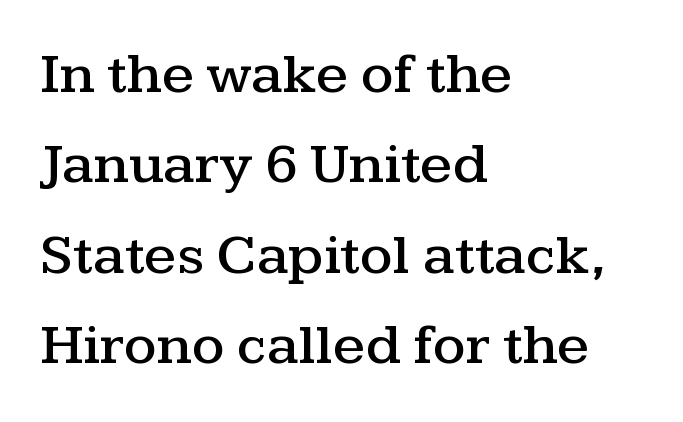
These lines sit exactly where default settings would place them. Is the block centered? No — it sits flush against the left margin. A bare baseline throughout the passage. The letters carry serifs — small finishing strokes at the ends of their stems. The lettering holds an erect, upright posture throughout. The passage shown is typed in a proportional face where columns would drift.
